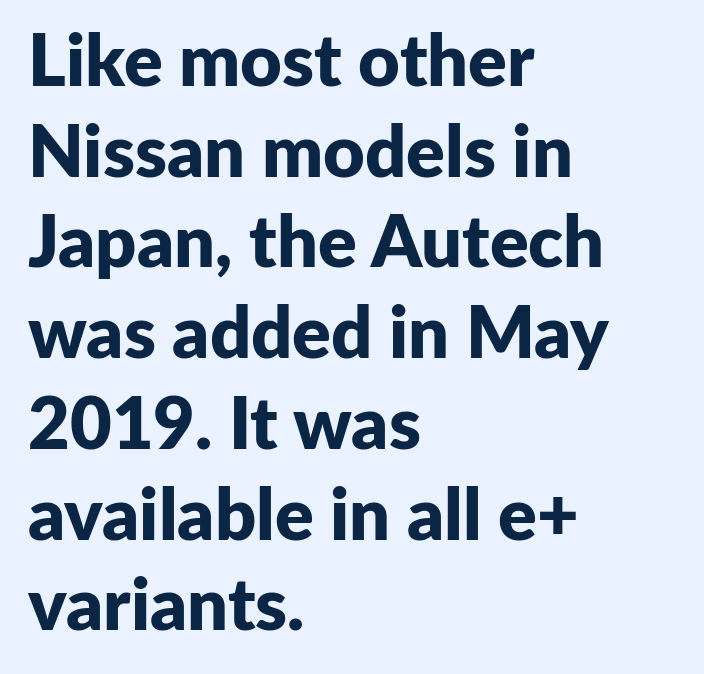
Q: Is the text bold? A: Yes.
Q: Is the text italic (slanted)? A: No, it is upright.
Q: Is the typeface a serif or a sans-serif typeface? A: Sans-serif.
Q: Is the text underlined? A: No.
Q: How is the paragraph aligned? A: Left-aligned.
Q: Is the spacing between letters normal or unusually wide? A: Normal.
Q: Is the spacing between lines tight, normal or loose? A: Normal.
Q: Width (condensed, normal, or wide)? A: Normal.
Q: Stroke contrast? A: Low.
Q: x-height? A: Medium.
Q: Monospaced? A: No.
